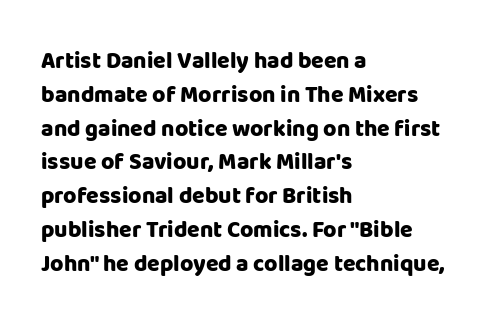
{"italic": "no", "bold": "yes", "underline": "no", "align": "left", "line_spacing": "normal", "line_spacing_ratio": 1.47, "letter_spacing": "normal", "letter_spacing_em": 0.0, "glyph_px": 23}
